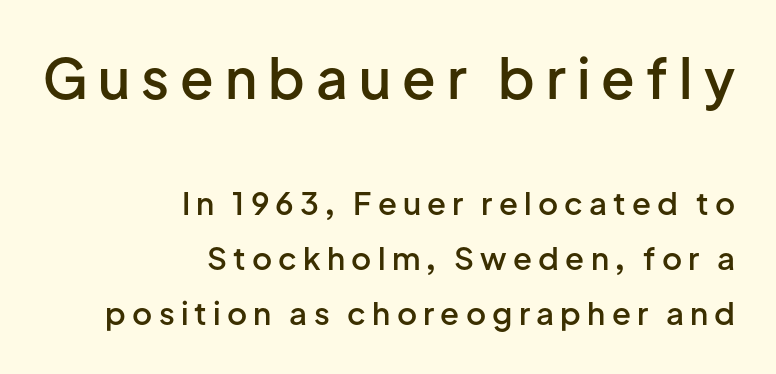
{"serif": "no", "italic": "no", "bold": "semi", "weight": "semibold", "width": "normal", "stroke_contrast": "low", "x_height": "medium", "monospaced": "no", "underline": "no", "align": "right", "line_spacing_ratio": 1.77, "letter_spacing": "wide", "letter_spacing_em": 0.2, "larger_block": "first", "size_ratio": 1.77, "glyph_px": 55}
